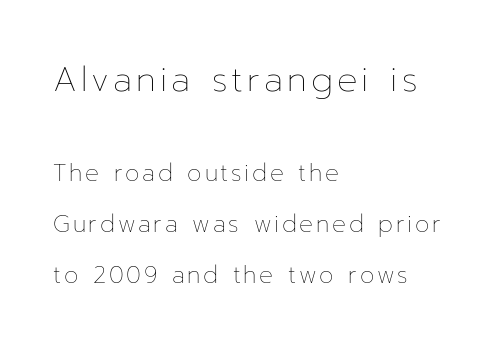
The image shows 34 px thin type, upright; set left-aligned, loose line spacing (2.21x), not underlined; the first (top) block is 1.48x larger; low stroke contrast and a medium x-height.
